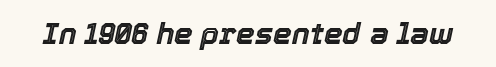
The image shows 30 px text type, italic (leaning right); set normal letter spacing, not underlined; a medium x-height.
